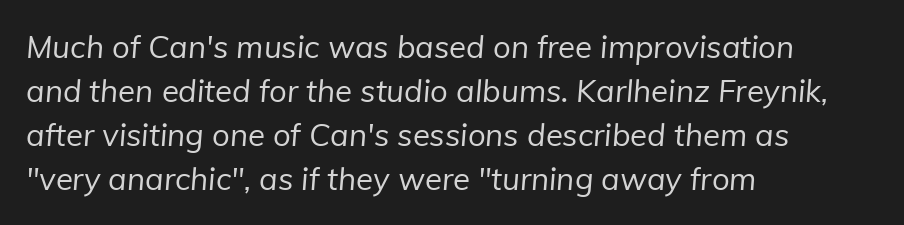
{"serif": "no", "bold": "no", "weight": "regular", "width": "normal", "stroke_contrast": "low", "x_height": "medium", "monospaced": "no", "underline": "no", "align": "left", "line_spacing": "normal", "line_spacing_ratio": 1.42, "letter_spacing": "normal", "letter_spacing_em": 0.0, "glyph_px": 31}
